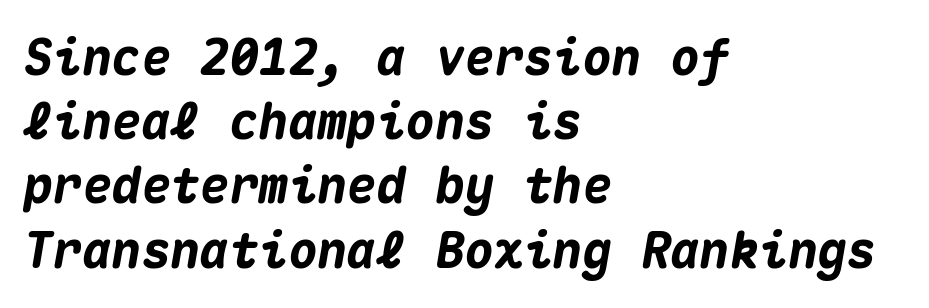
You could count columns in this text — the font is strictly monospaced. The lettering tilts uniformly, giving the passage an italic look. The ragged edge is on the right, which tells us the setting is flush left. In terms of leading, this rendering sits right in the middle. The face used here has the dense, thick strokes of a bold.
